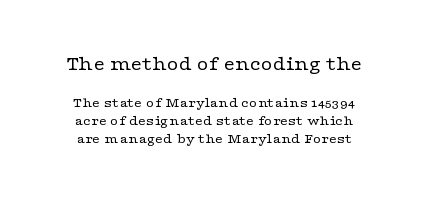
{"italic": "no", "bold": "no", "underline": "no", "line_spacing": "normal", "line_spacing_ratio": 1.3, "letter_spacing": "normal", "letter_spacing_em": 0.0, "larger_block": "first", "size_ratio": 1.43, "glyph_px": 20}
